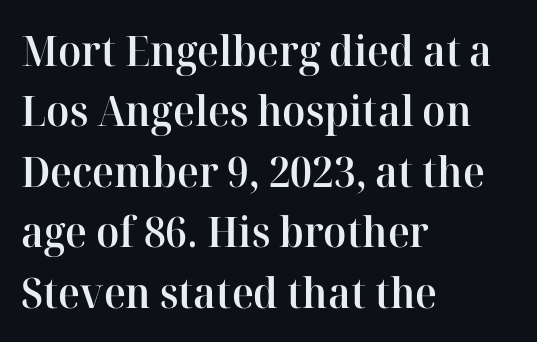
Q: Is the text bold? A: Semi-bold.
Q: Is the text italic (slanted)? A: No, it is upright.
Q: Is the typeface a serif or a sans-serif typeface? A: Serif.
Q: Is the text underlined? A: No.
Q: How is the paragraph aligned? A: Left-aligned.
Q: Is the spacing between letters normal or unusually wide? A: Normal.
Q: Is the spacing between lines tight, normal or loose? A: Normal.
Q: Width (condensed, normal, or wide)? A: Normal.
Q: Stroke contrast? A: High.
Q: x-height? A: Medium.
Q: Monospaced? A: No.
